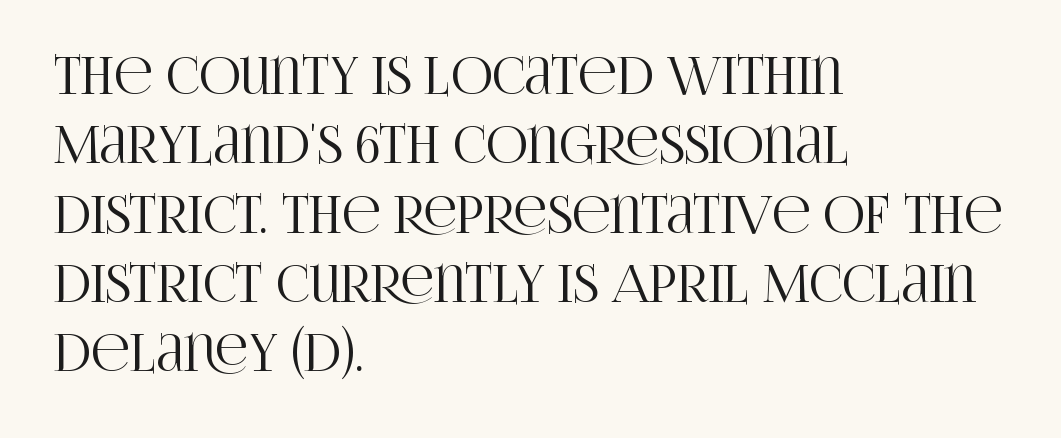
Horizontal bands of white between lines are of average thickness. It's the straight-up-and-down kind of type. Serifs: yes, visible at the terminals of the letterforms. Do the characters align in a grid? No, the font is proportional. The setting favours the left margin, as ordinary paragraphs usually do.
